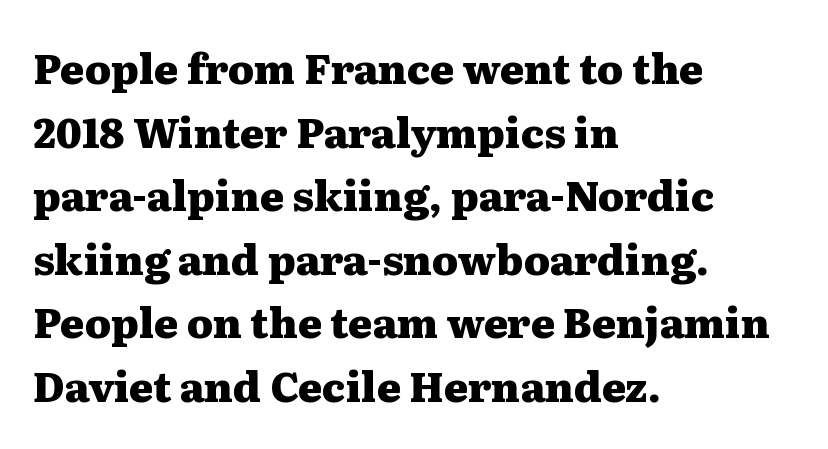
The passage is arranged the way most books set body copy — flush left. Tracking here is standard; glyphs follow each other at the usual distance. The area under the type is left untouched. I'd describe the lettering as bold — thick and assertive.
